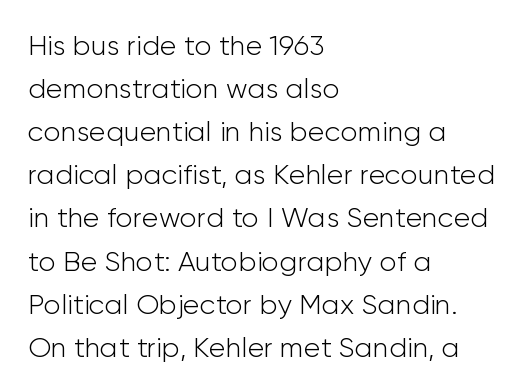
Designer's note — italics off, roman on. Is the letter spacing exaggerated? No — it looks like the ordinary default. The paragraph shown leans on its left margin. Underlining? Definitely not there. Proportional: the letters do not fall into vertical columns. In terms of letterform style, serifs are entirely absent.
